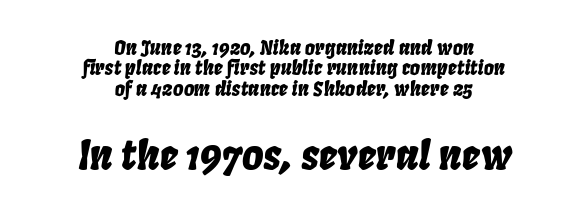
The image shows 41 px condensed type, italic (leaning right); set centered, tight line spacing (1.02x), normal letter spacing, not underlined; the second (bottom) block is 2.05x larger; low stroke contrast and a large x-height.
